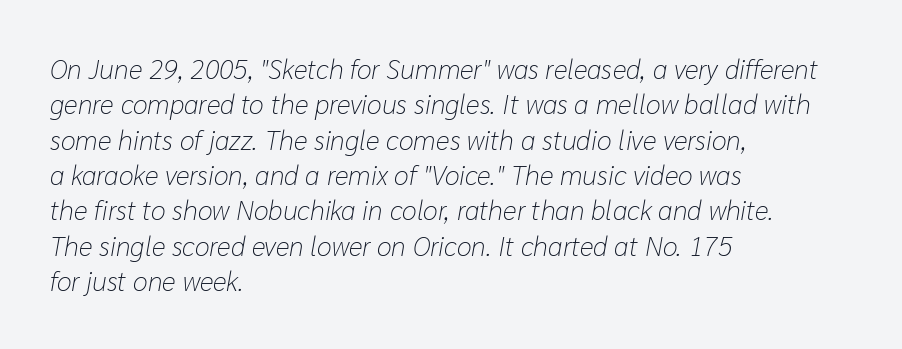
Nobody touched the tracking dial on this one. Weight: not bold — regular or lighter. The rendering anchors every line to the left-hand side. Students, observe: this is what conventionally led text looks like. Emphasis-style slanted type is in use. Honestly, there is no underline to notice here at all.
